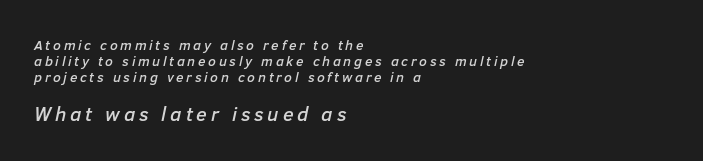
Q: Is the text italic (slanted)? A: Yes, it leans right by about 12 degrees.
Q: Is the text underlined? A: No.
Q: How is the paragraph aligned? A: Left-aligned.
Q: Which block of text is set in a larger size, the first (top) or the second (bottom)? A: The second (bottom) one.
